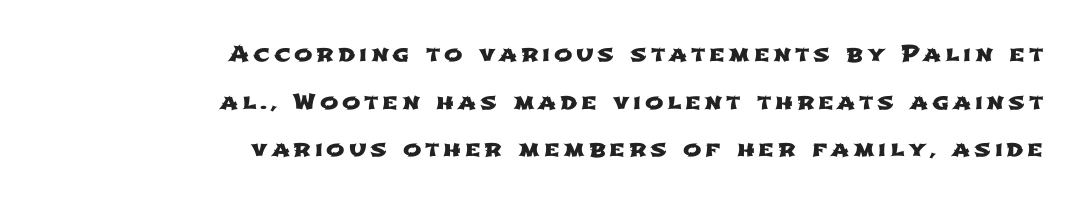
{"underline": "no", "align": "right", "line_spacing": "loose", "line_spacing_ratio": 2.16, "glyph_px": 22}
